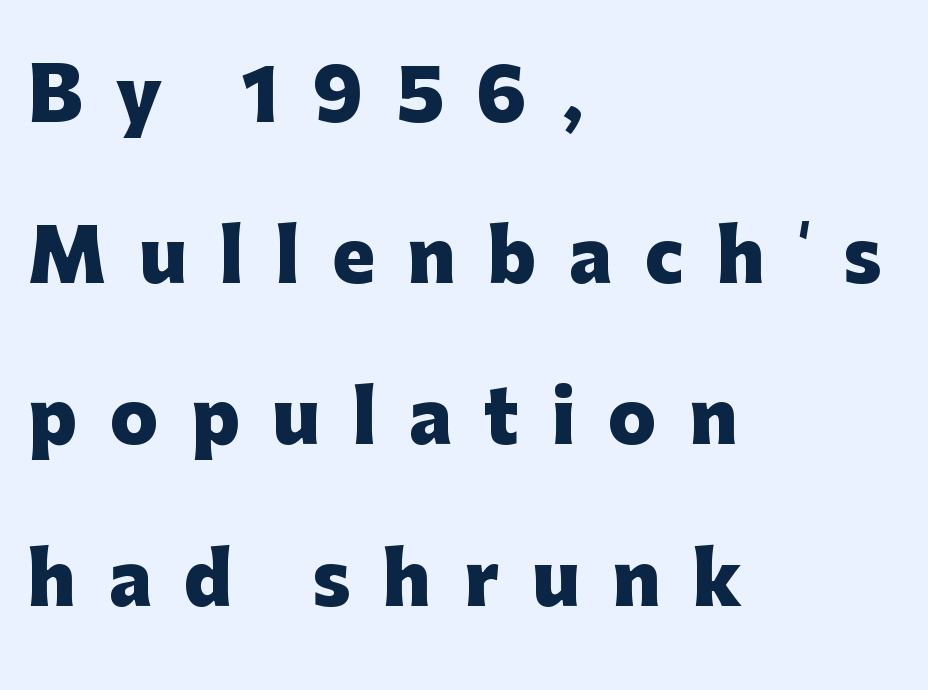
The image shows 71 px heavy sans-serif type, upright; set left-aligned, loose line spacing (2.27x), unusually wide letter spacing (+0.46 em), not underlined; low stroke contrast and a medium x-height.
